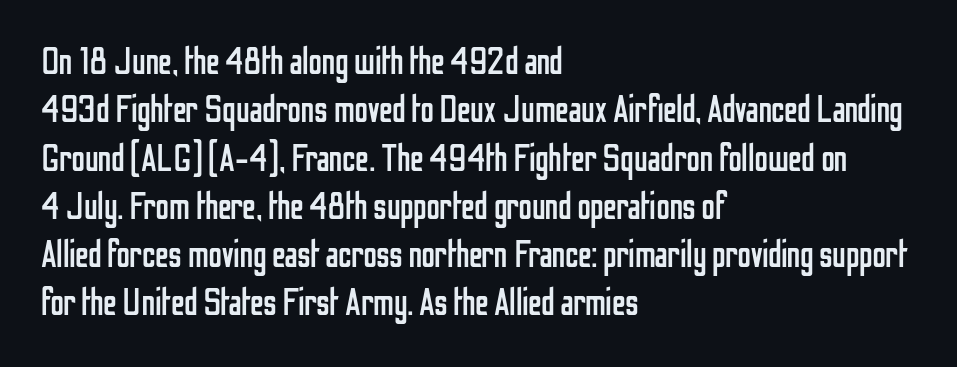
The image shows 38 px regular-weight, condensed sans-serif type, upright; set left-aligned, normal line spacing (1.27x), normal letter spacing, not underlined; low stroke contrast and a medium x-height.
